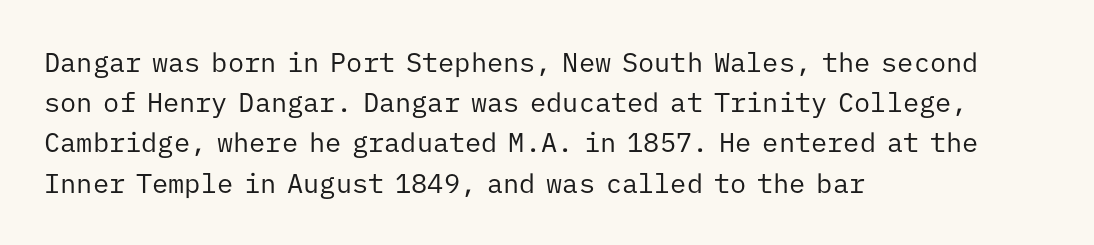
Q: Is the text bold? A: No.
Q: Is the text italic (slanted)? A: No, it is upright.
Q: Is the text underlined? A: No.
Q: How is the paragraph aligned? A: Left-aligned.
Q: Is the spacing between letters normal or unusually wide? A: Normal.
Q: Is the spacing between lines tight, normal or loose? A: Normal.
